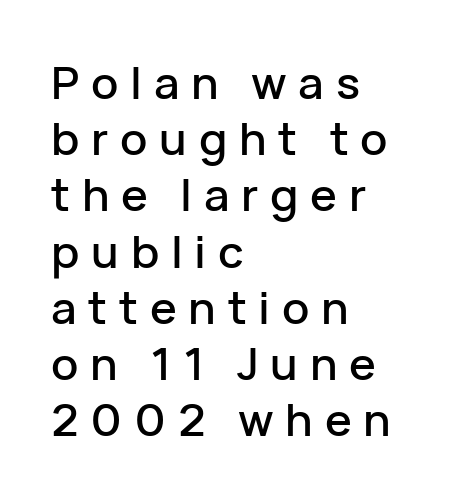
The image shows 45 px sans-serif type, upright; set left-aligned, normal line spacing (1.25x), unusually wide letter spacing (+0.26 em), not underlined; low stroke contrast and a medium x-height.
